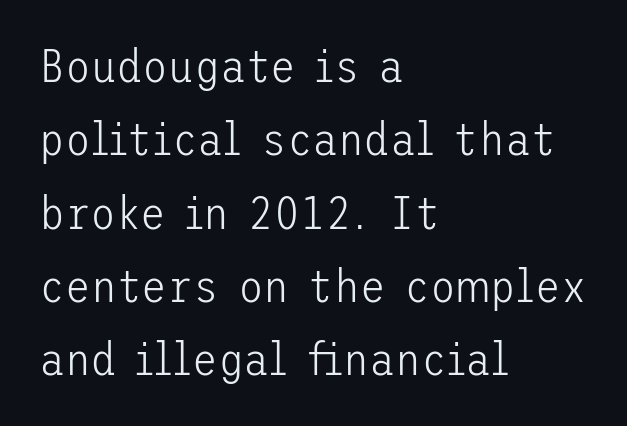
The image shows 47 px light sans-serif type, upright; set left-aligned, normal line spacing (1.56x), normal letter spacing, not underlined; low stroke contrast and a medium x-height.
